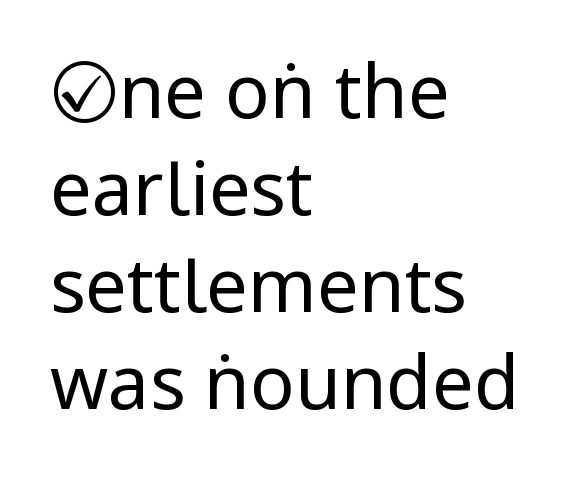
Ordinary non-slanted type is in use. The horizontal fit of the characters is conventional and even. The gap between lines stays unmarked. If you measured baseline to baseline, you'd find a middling distance.
